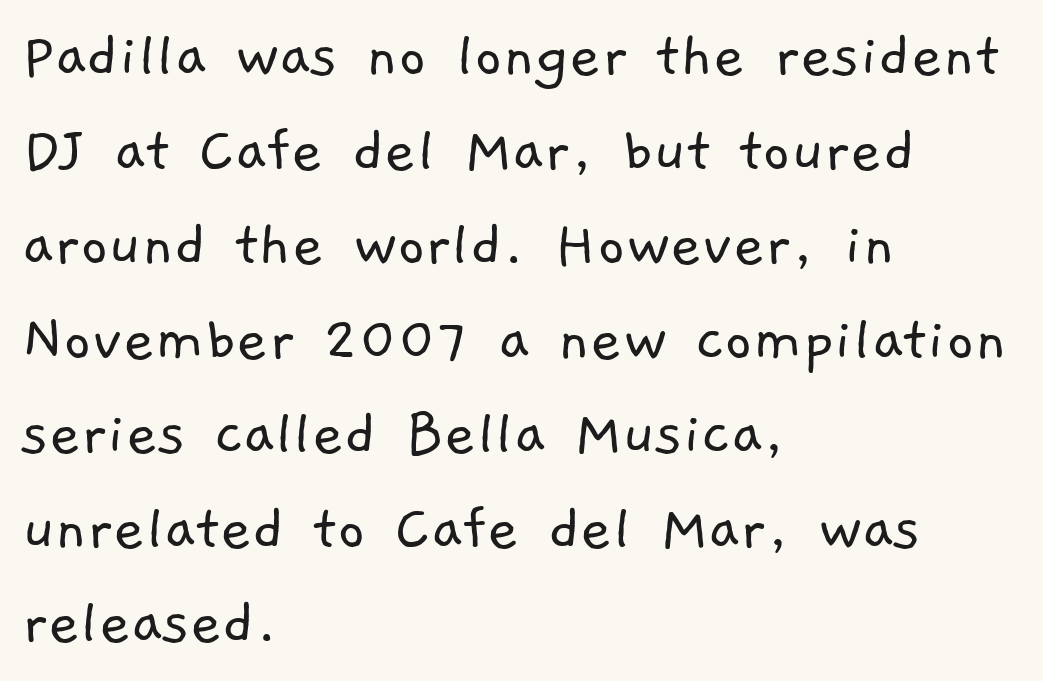
Q: Is the text bold? A: No.
Q: Is the typeface a serif or a sans-serif typeface? A: Sans-serif.
Q: Is the text underlined? A: No.
Q: How is the paragraph aligned? A: Left-aligned.
Q: Is the spacing between letters normal or unusually wide? A: Normal.
Q: Is the spacing between lines tight, normal or loose? A: Normal.
Q: Width (condensed, normal, or wide)? A: Normal.
Q: Stroke contrast? A: Low.
Q: x-height? A: Medium.
Q: Monospaced? A: No.
